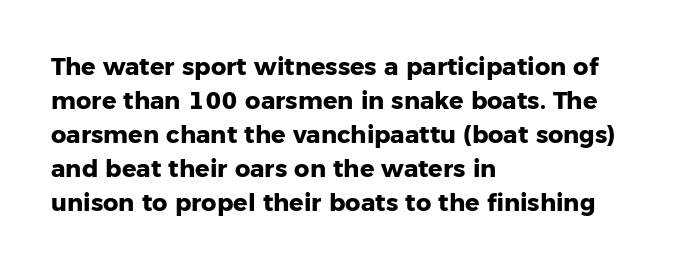
The image shows 24 px bold type, upright; set left-aligned, normal line spacing (1.42x), normal letter spacing, not underlined.
